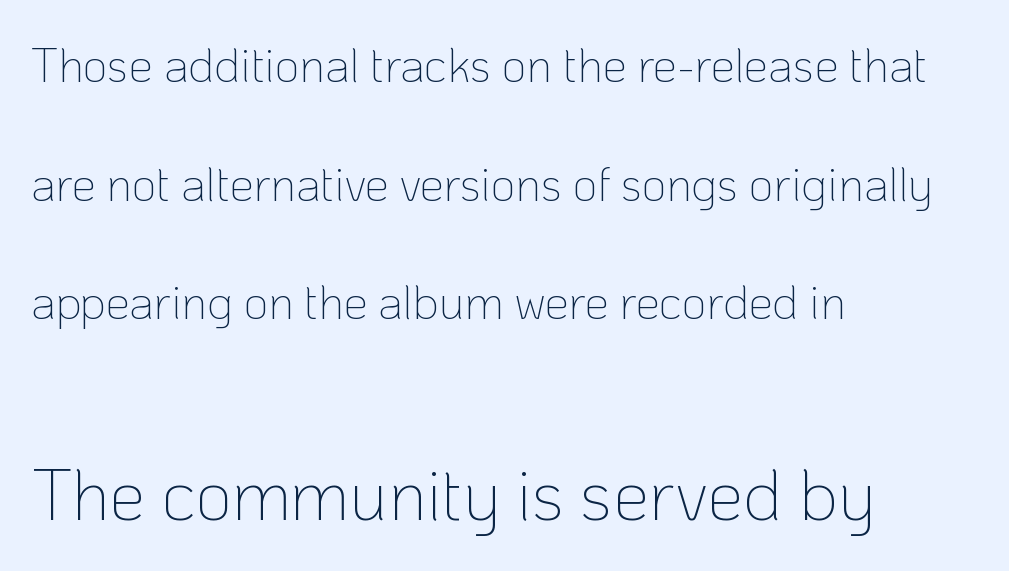
Descenders are the only things crossing below the line. The emphasis by scale lands on block number two, below. The passage shown is typed in a proportional face where columns would drift. The font family rendered here belongs to the sans-serif group.
